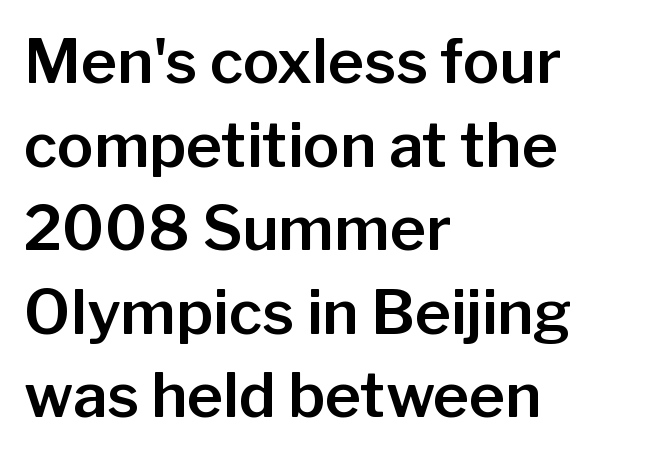
Regarding leading, the lines here are spaced in the standard way. A clean baseline with only descenders dipping below it. The specimen reads as upright at a glance. Short and long lines alike share a common starting point at left. These lines are composed in type without serifs. The letters advance in unequal steps, a hallmark of proportional type.
